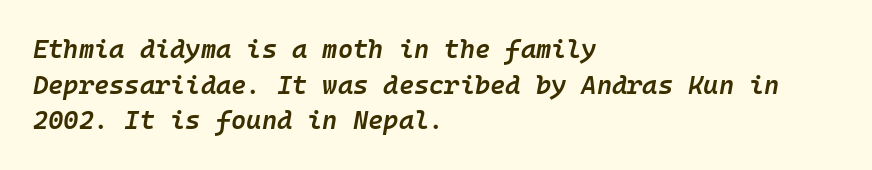
Emphasis-style slanted type is in use. Students, note that the glyphs here touch the page at normal intervals. Layout note: lines flush left. Clear beneath every line of the passage. Set as a demibold, roughly 600 on the weight scale.
